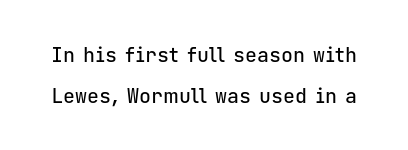
The image shows 20 px text type, upright; set loose line spacing (2.04x), normal letter spacing, not underlined.
